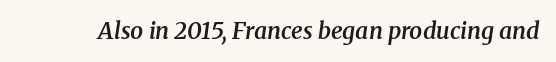
{"italic": "yes", "lean": "right", "slant_degrees": 8, "bold": "semi", "underline": "no", "letter_spacing": "normal", "letter_spacing_em": 0.0, "glyph_px": 23}
